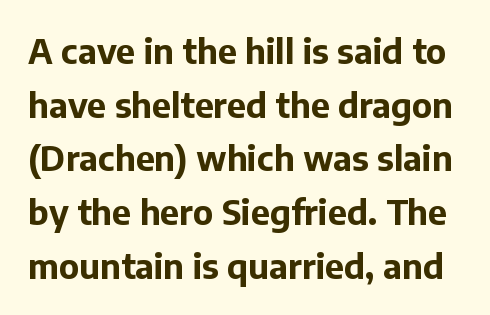
Q: Is the text bold? A: Yes.
Q: Is the text italic (slanted)? A: No, it is upright.
Q: Is the typeface a serif or a sans-serif typeface? A: Sans-serif.
Q: Is the text underlined? A: No.
Q: Is the spacing between letters normal or unusually wide? A: Normal.
Q: Is the spacing between lines tight, normal or loose? A: Normal.
Q: Width (condensed, normal, or wide)? A: Normal.
Q: Stroke contrast? A: Low.
Q: x-height? A: Medium.
Q: Monospaced? A: No.
